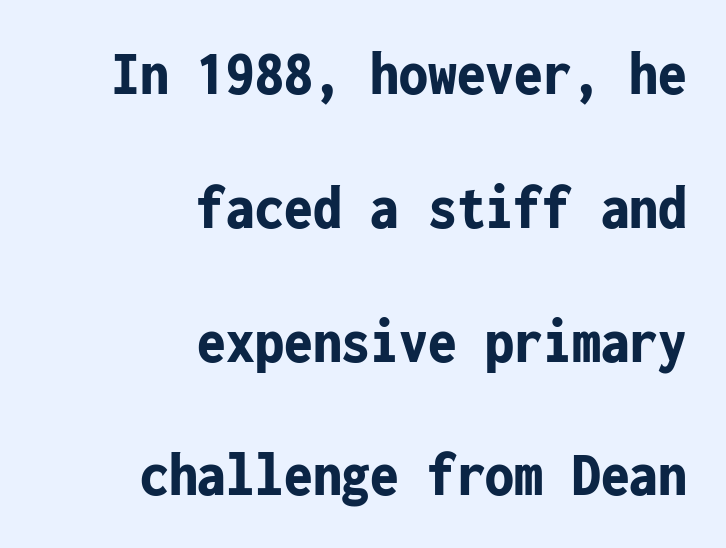
Descender tails drop into unmarked territory. Baseline-to-baseline distance is far greater than the letter height. The sample has been set heavy, in full bold. Nothing unusual about the tracking: characters are spaced as the font intends. Horizontal alignment here is rightward, an uncommon choice for prose. A typesetter would label this face a sans.
